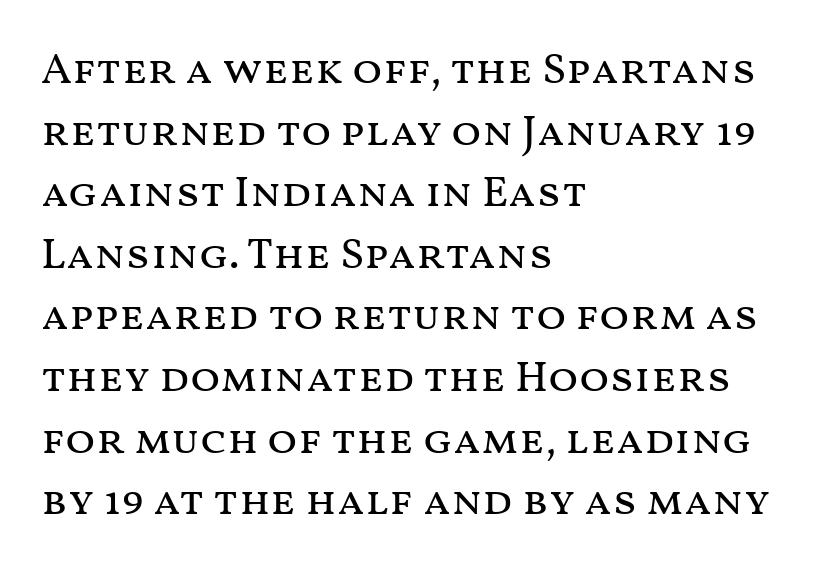
Quick note: interline space is typical. Varying glyph widths throughout — classic text-font behaviour. Vertical strokes here are truly vertical. Descender tails drop into unmarked territory.
